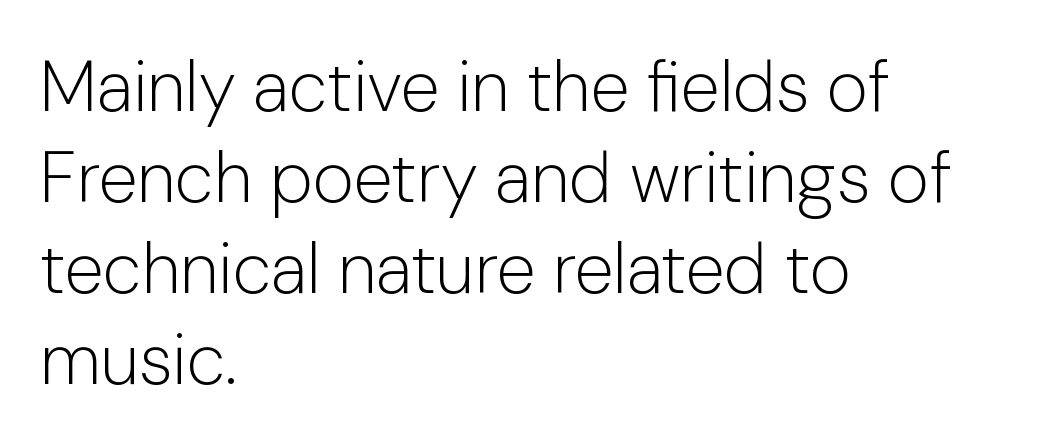
Q: Is the text bold? A: No.
Q: Is the text italic (slanted)? A: No, it is upright.
Q: Is the typeface a serif or a sans-serif typeface? A: Sans-serif.
Q: Is the text underlined? A: No.
Q: How is the paragraph aligned? A: Left-aligned.
Q: Is the spacing between letters normal or unusually wide? A: Normal.
Q: Is the spacing between lines tight, normal or loose? A: Normal.
Q: Width (condensed, normal, or wide)? A: Normal.
Q: Stroke contrast? A: Low.
Q: x-height? A: Medium.
Q: Monospaced? A: No.
